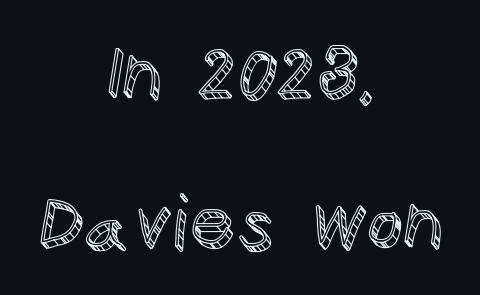
{"width": "normal", "x_height": "large", "monospaced": "no", "underline": "no", "align": "center", "line_spacing": "loose", "line_spacing_ratio": 2.04, "letter_spacing": "normal", "letter_spacing_em": 0.0, "glyph_px": 73}
